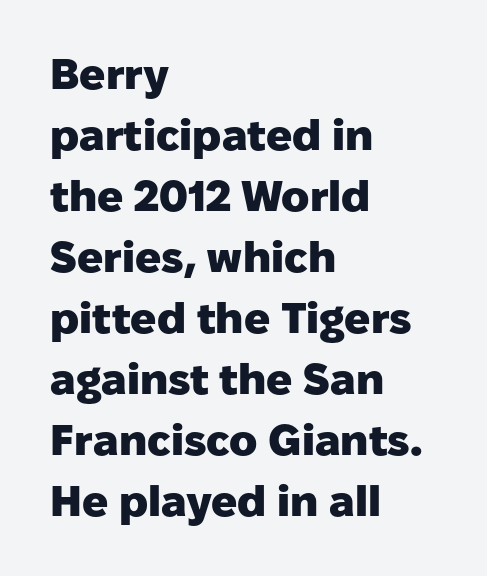
{"serif": "no", "italic": "no", "bold": "yes", "weight": "heavy", "width": "normal", "stroke_contrast": "low", "x_height": "medium", "monospaced": "no", "underline": "no", "align": "left", "line_spacing": "normal", "line_spacing_ratio": 1.42, "letter_spacing": "normal", "letter_spacing_em": 0.0, "glyph_px": 43}
